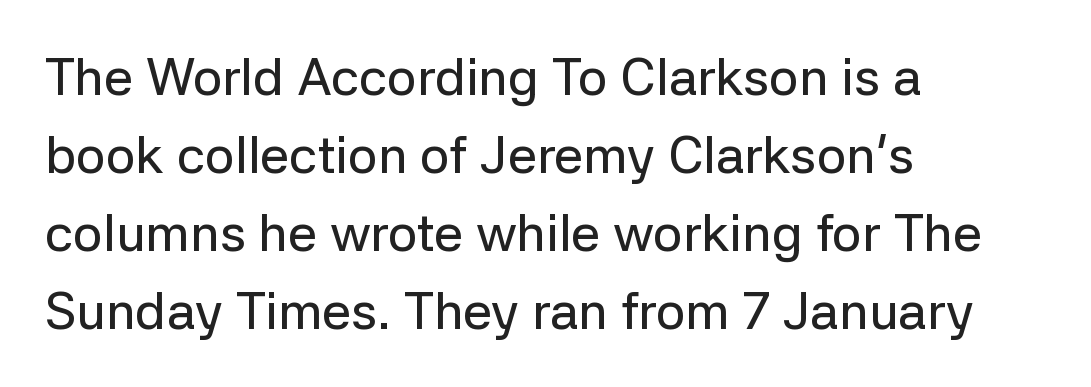
The rows are spaced the way most documents space them. The typesetter chose a ragged-right arrangement here. The text was rendered using a sans face with plain stroke endings. These lines are rendered in a variable-pitch font. Characters remain perfectly vertical along every line.
